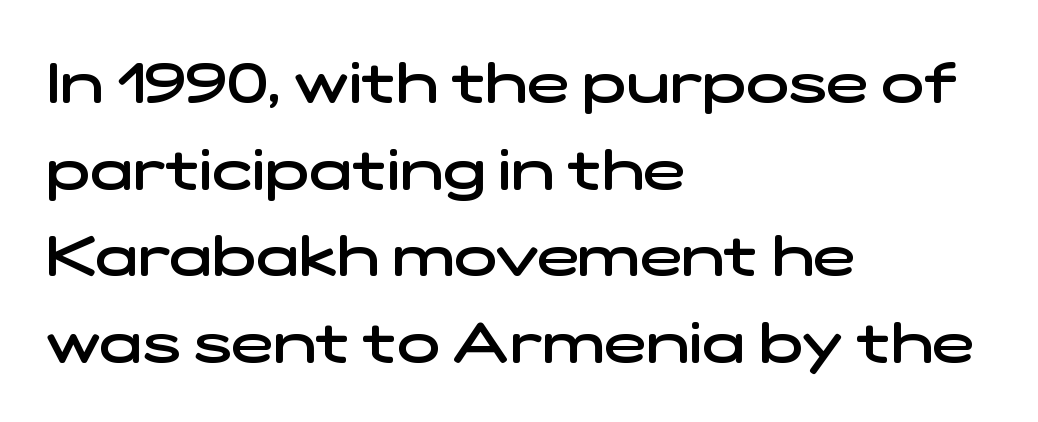
A typesetter would label this face a sans. The passage shown is typed in a proportional face where columns would drift. Rule under the text: the space is simply empty. A typesetter would call this leading conventional body-copy spacing. Students, note that the glyphs here touch the page at normal intervals. The text block is weighted toward the left margin, trailing off unevenly rightward.
